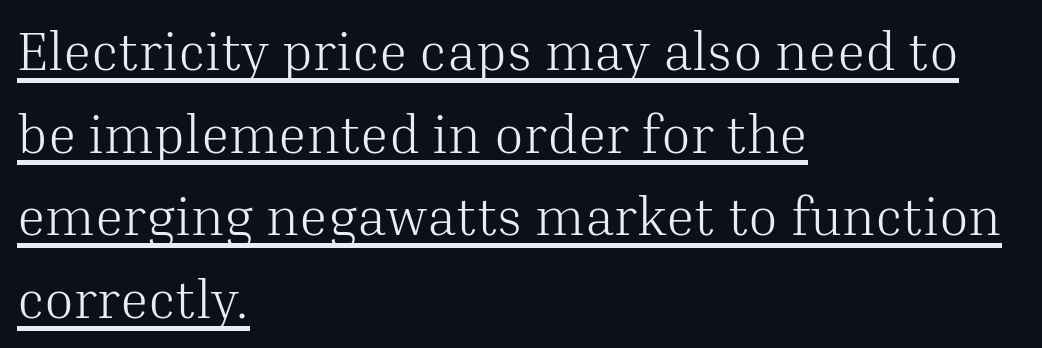
{"serif": "yes", "italic": "no", "bold": "no", "weight": "light", "width": "normal", "stroke_contrast": "medium", "x_height": "medium", "monospaced": "no", "underline": "yes", "align": "left", "line_spacing": "normal", "line_spacing_ratio": 1.53, "letter_spacing": "normal", "letter_spacing_em": 0.0, "glyph_px": 54}
